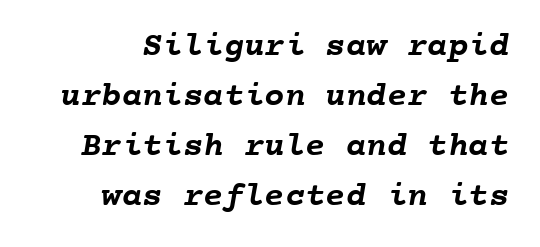
The image shows 34 px semibold type, monospaced; set normal line spacing (1.47x), normal letter spacing, not underlined; low stroke contrast and a medium x-height.
